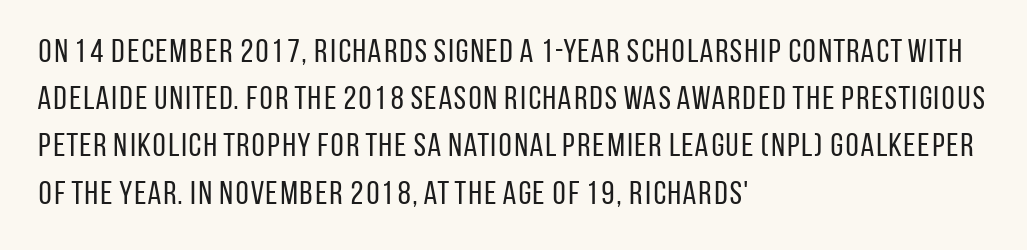
{"serif": "no", "italic": "no", "bold": "no", "weight": "regular", "width": "condensed", "stroke_contrast": "low", "x_height": "large", "monospaced": "no", "underline": "no", "align": "left", "line_spacing": "normal", "line_spacing_ratio": 1.43, "letter_spacing": "normal", "letter_spacing_em": 0.0, "glyph_px": 33}
